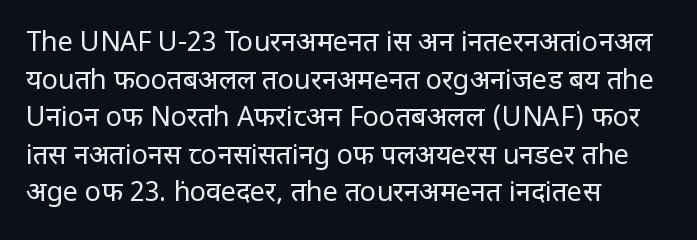
The image shows 27 px text type, upright; set left-aligned, normal line spacing (1.39x), normal letter spacing, not underlined.
